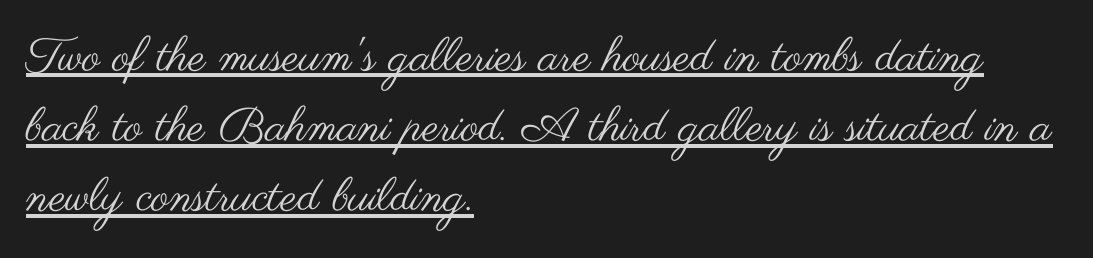
The paragraph has a hard left edge and a soft right edge. This sample uses a sans-serif face. Here the glyphs are tracked normally, forming tight word shapes. Every word sits above its own underline.
